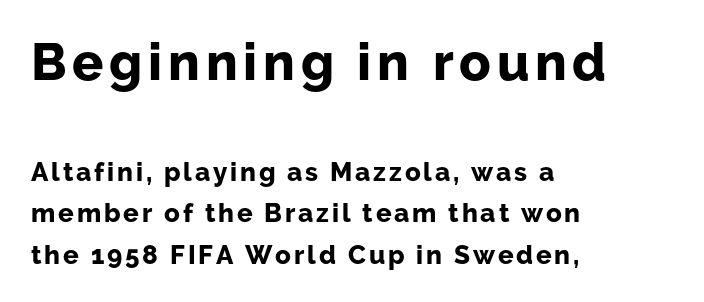
Q: Is the text bold? A: Yes.
Q: Is the text italic (slanted)? A: No, it is upright.
Q: Is the typeface a serif or a sans-serif typeface? A: Sans-serif.
Q: Is the text underlined? A: No.
Q: How is the paragraph aligned? A: Left-aligned.
Q: Is the spacing between lines tight, normal or loose? A: Normal.
Q: Which block of text is set in a larger size, the first (top) or the second (bottom)? A: The first (top) one.
Q: Width (condensed, normal, or wide)? A: Normal.
Q: Stroke contrast? A: Low.
Q: x-height? A: Medium.
Q: Monospaced? A: No.
